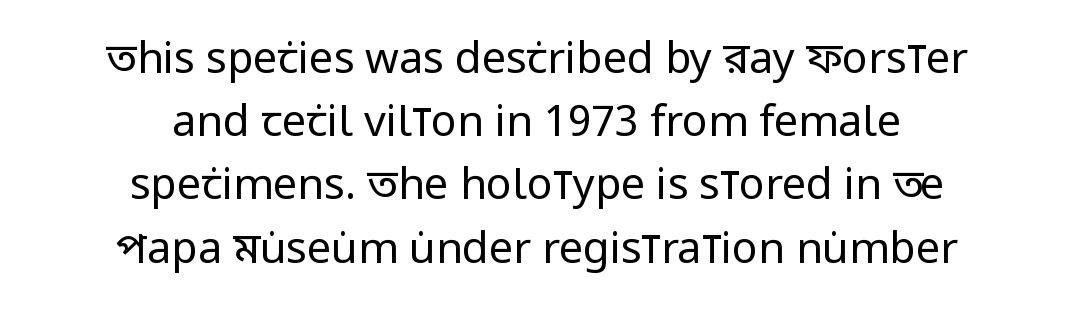
Letters rest on an invisible, unmarked baseline. Varying glyph widths throughout — classic text-font behaviour. The lines sit at an ordinary, default distance from one another. Notice how the stems are strictly vertical — no italics here.
